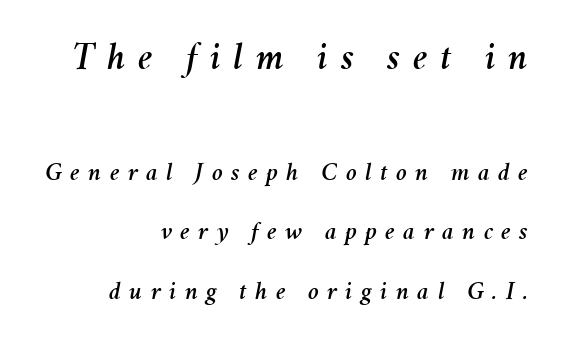
A flush-right, rag-left setting is used for this passage. Compared with typical body copy, the letter spacing here is much looser. Summary of vertical rhythm: relaxed, with wide interline spacing. Note: larger setting up top, smaller setting below. The gap between lines stays unmarked. Looks like regular typesetting: each glyph gets only the width it needs.
